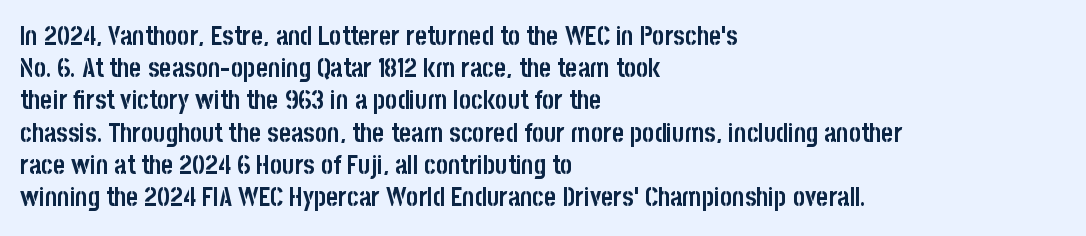
Q: Is the text bold? A: Yes.
Q: Is the text italic (slanted)? A: No, it is upright.
Q: Is the text underlined? A: No.
Q: How is the paragraph aligned? A: Left-aligned.
Q: Is the spacing between letters normal or unusually wide? A: Normal.
